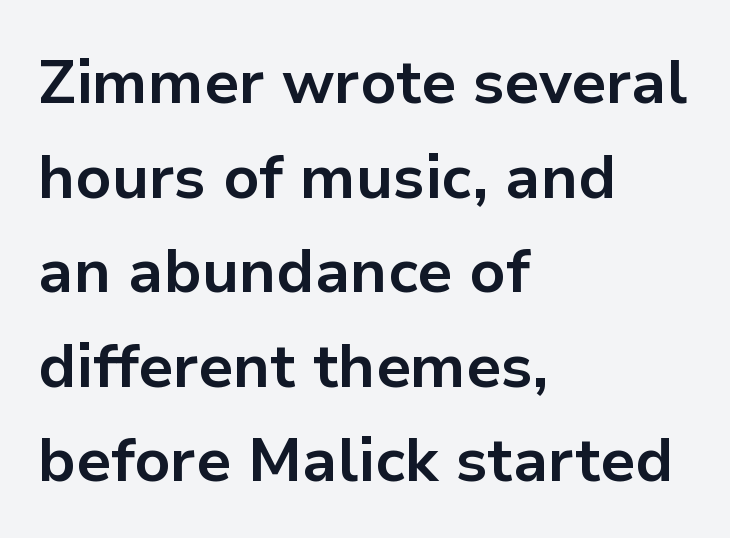
Q: Is the text bold? A: Yes.
Q: Is the text italic (slanted)? A: No, it is upright.
Q: Is the typeface a serif or a sans-serif typeface? A: Sans-serif.
Q: Is the text underlined? A: No.
Q: How is the paragraph aligned? A: Left-aligned.
Q: Is the spacing between letters normal or unusually wide? A: Normal.
Q: Is the spacing between lines tight, normal or loose? A: Normal.
Q: Width (condensed, normal, or wide)? A: Normal.
Q: Stroke contrast? A: Low.
Q: x-height? A: Medium.
Q: Monospaced? A: No.
